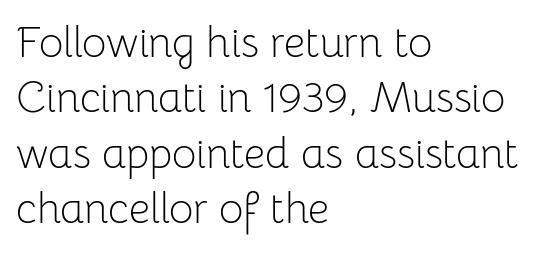
Rendered with straight, roman letterforms. The lines sit at an ordinary, default distance from one another. No word sits above an underline. Compared with typical body copy, the letter spacing here is the same. The weight tops out at a normal text grade.
